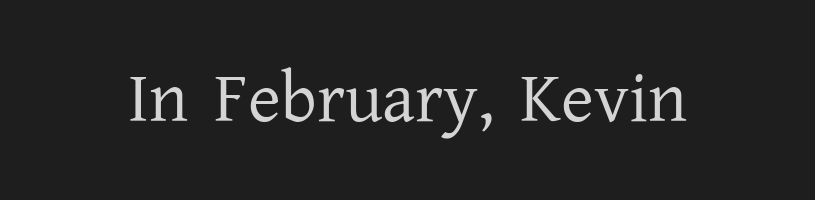
{"serif": "yes", "italic": "no", "bold": "no", "weight": "regular", "width": "normal", "stroke_contrast": "low", "x_height": "medium", "monospaced": "no", "underline": "no", "letter_spacing": "normal", "letter_spacing_em": 0.0, "glyph_px": 71}
